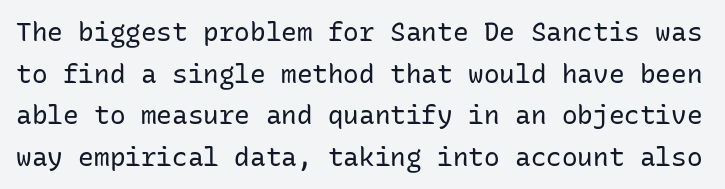
The image shows 26 px text type, upright; set normal line spacing (1.6x), normal letter spacing, not underlined.
